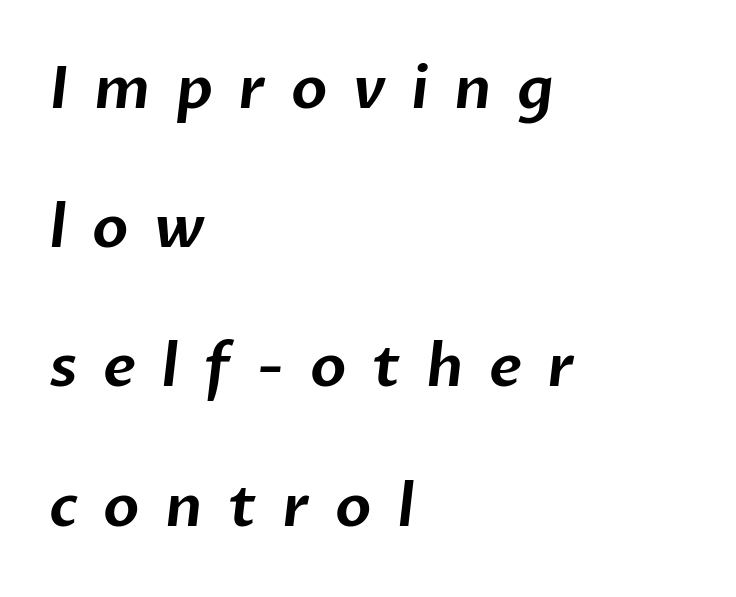
This rendering widens character spacing well past its baseline value. Are there feet on the stems? There aren't — it's a sans. The lines in this sample share a left origin and differ only in where they stop. Proportional: the letters do not fall into vertical columns.
